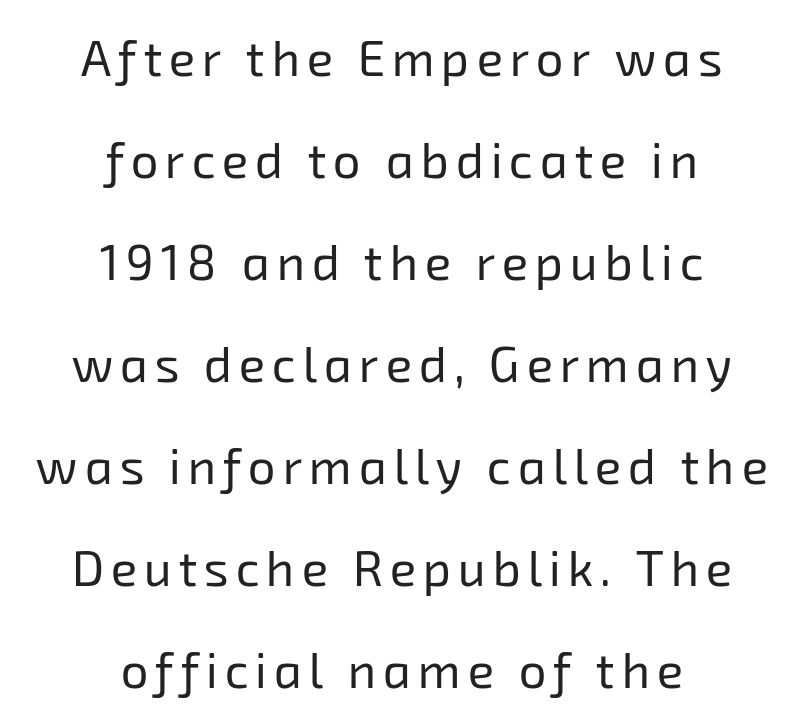
{"serif": "no", "bold": "no", "weight": "regular", "width": "normal", "stroke_contrast": "low", "x_height": "medium", "monospaced": "no", "underline": "no", "align": "center", "line_spacing": "loose", "line_spacing_ratio": 2.08, "glyph_px": 49}
